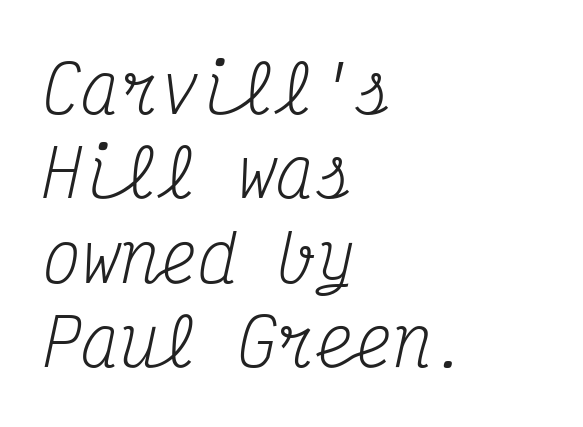
The paragraph has a hard left edge and a soft right edge. Is this a fixed-width face? Yes — each glyph sits in an identical cell. In terms of letterspacing, this is plain default setting. There's an unmistakable incline to the writing here. Letters rest on an invisible, unmarked baseline.
